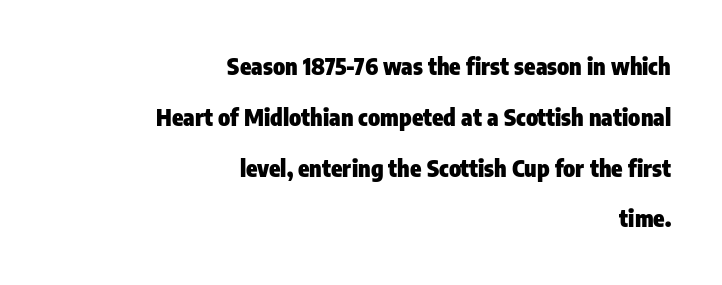
{"italic": "no", "bold": "yes", "underline": "no", "align": "right", "line_spacing": "loose", "line_spacing_ratio": 2.21, "letter_spacing": "normal", "letter_spacing_em": 0.0, "glyph_px": 23}
